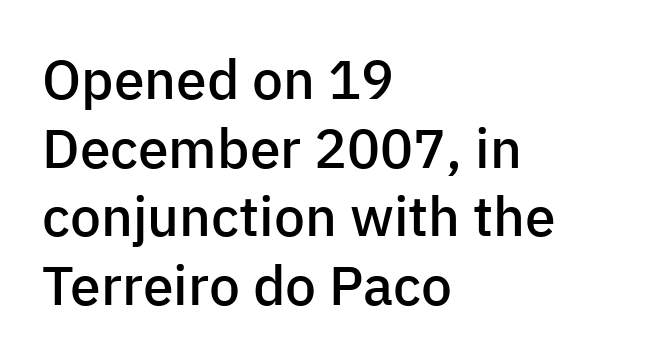
Q: Is the text bold? A: Semi-bold.
Q: Is the text italic (slanted)? A: No, it is upright.
Q: Is the typeface a serif or a sans-serif typeface? A: Sans-serif.
Q: Is the text underlined? A: No.
Q: How is the paragraph aligned? A: Left-aligned.
Q: Is the spacing between letters normal or unusually wide? A: Normal.
Q: Is the spacing between lines tight, normal or loose? A: Normal.
Q: Width (condensed, normal, or wide)? A: Normal.
Q: Stroke contrast? A: Low.
Q: x-height? A: Medium.
Q: Monospaced? A: No.
